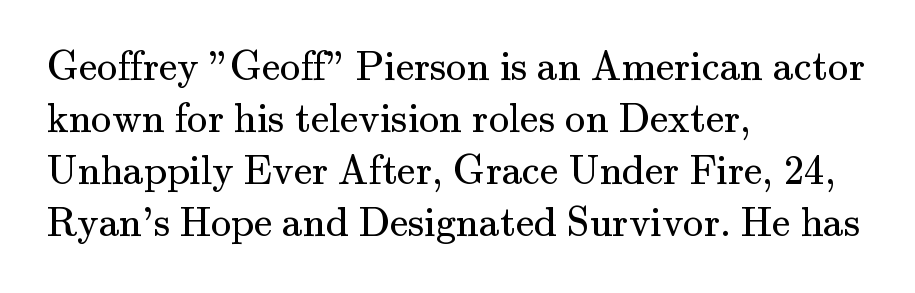
Q: Is the text bold? A: No.
Q: Is the text italic (slanted)? A: No, it is upright.
Q: Is the typeface a serif or a sans-serif typeface? A: Serif.
Q: Is the text underlined? A: No.
Q: How is the paragraph aligned? A: Left-aligned.
Q: Is the spacing between letters normal or unusually wide? A: Normal.
Q: Is the spacing between lines tight, normal or loose? A: Normal.
Q: Width (condensed, normal, or wide)? A: Normal.
Q: Stroke contrast? A: Medium.
Q: x-height? A: Small.
Q: Monospaced? A: No.
